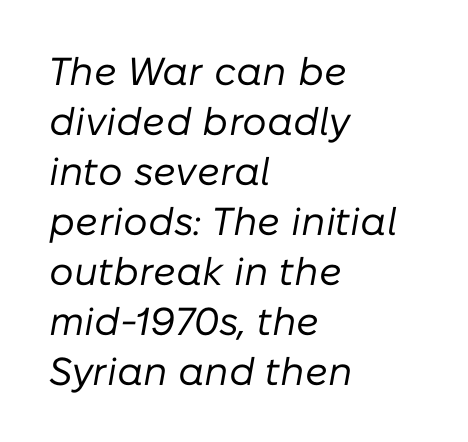
{"italic": "yes", "lean": "right", "slant_degrees": 10, "bold": "no", "weight": "regular", "width": "normal", "stroke_contrast": "low", "x_height": "medium", "monospaced": "no", "underline": "no", "align": "left", "line_spacing": "normal", "line_spacing_ratio": 1.28, "letter_spacing": "normal", "letter_spacing_em": 0.0, "glyph_px": 39}
